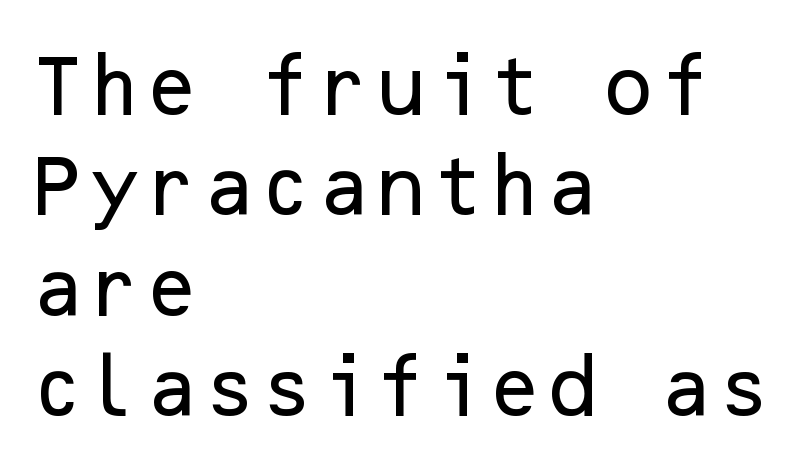
Q: Is the text italic (slanted)? A: No, it is upright.
Q: Is the typeface a serif or a sans-serif typeface? A: Sans-serif.
Q: Is the text underlined? A: No.
Q: How is the paragraph aligned? A: Left-aligned.
Q: Is the spacing between letters normal or unusually wide? A: Normal.
Q: Is the spacing between lines tight, normal or loose? A: Normal.
Q: Width (condensed, normal, or wide)? A: Normal.
Q: Stroke contrast? A: Low.
Q: x-height? A: Medium.
